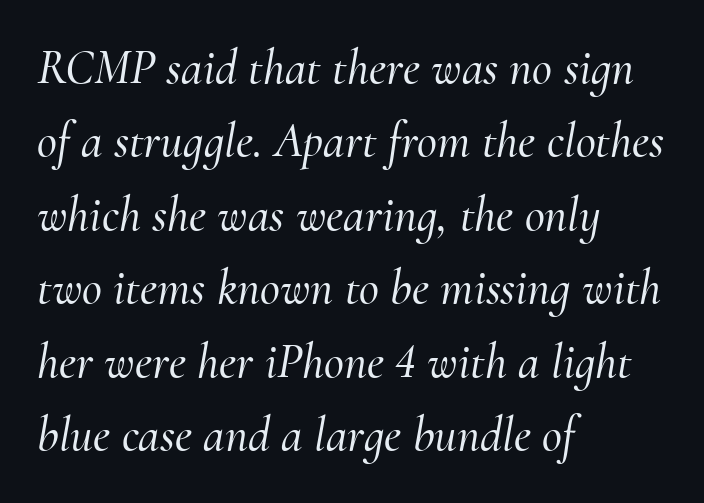
{"serif": "yes", "italic": "yes", "lean": "right", "slant_degrees": 10, "width": "normal", "stroke_contrast": "medium", "x_height": "small", "monospaced": "no", "underline": "no", "align": "left", "line_spacing": "normal", "line_spacing_ratio": 1.5, "letter_spacing": "normal", "letter_spacing_em": 0.0, "glyph_px": 49}
